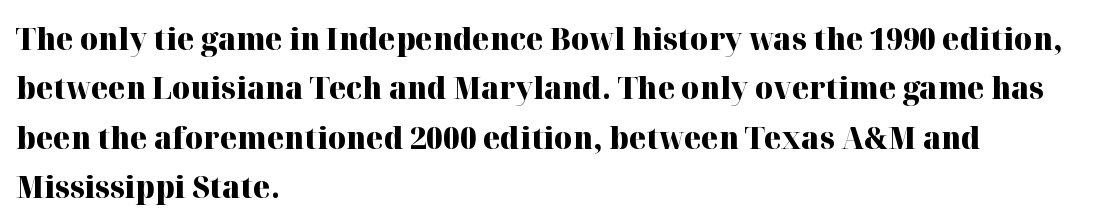
Q: Is the text bold? A: Yes.
Q: Is the text italic (slanted)? A: No, it is upright.
Q: Is the typeface a serif or a sans-serif typeface? A: Serif.
Q: Is the text underlined? A: No.
Q: How is the paragraph aligned? A: Left-aligned.
Q: Is the spacing between letters normal or unusually wide? A: Normal.
Q: Is the spacing between lines tight, normal or loose? A: Normal.
Q: Width (condensed, normal, or wide)? A: Normal.
Q: Stroke contrast? A: High.
Q: x-height? A: Medium.
Q: Monospaced? A: No.
